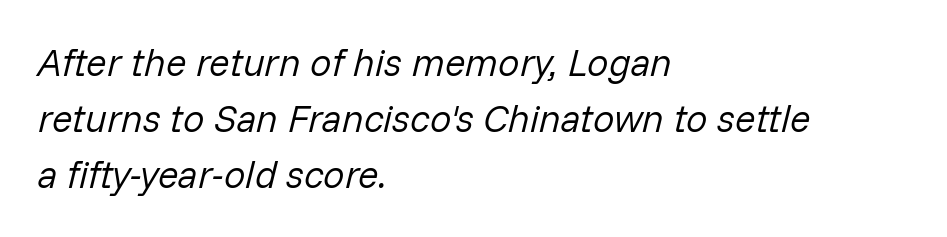
The image shows 38 px regular-weight type, italic (leaning right); set left-aligned, normal line spacing (1.48x), normal letter spacing, not underlined; low stroke contrast and a medium x-height.
